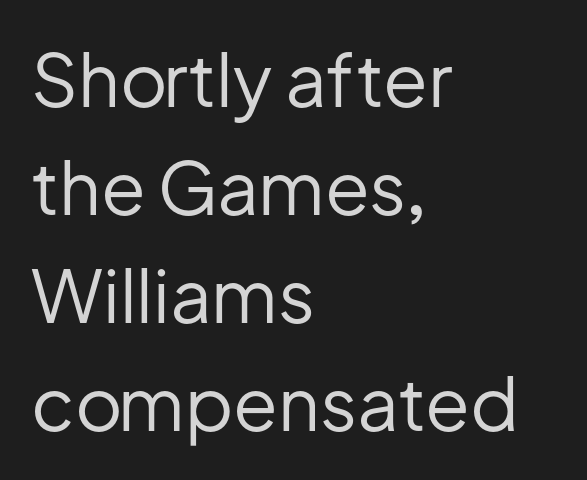
The image shows 73 px regular-weight sans-serif type, upright; set left-aligned, normal line spacing (1.48x), normal letter spacing, not underlined; low stroke contrast and a medium x-height.
